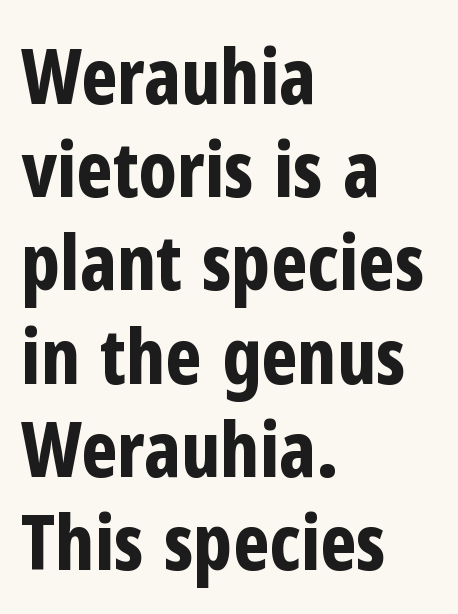
The image shows 77 px bold, condensed sans-serif type, upright; set left-aligned, line spacing 1.21x, normal letter spacing, not underlined; low stroke contrast and a medium x-height.
